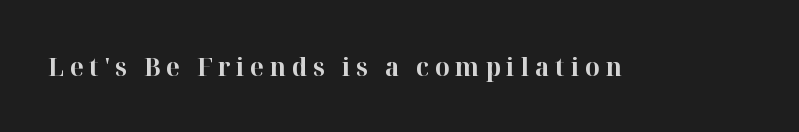
{"italic": "no", "bold": "yes", "underline": "no", "letter_spacing": "wide", "letter_spacing_em": 0.22, "glyph_px": 26}
